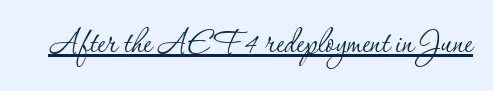
The image shows 40 px thin serif type; set normal letter spacing, underlined; low stroke contrast and a small x-height.
